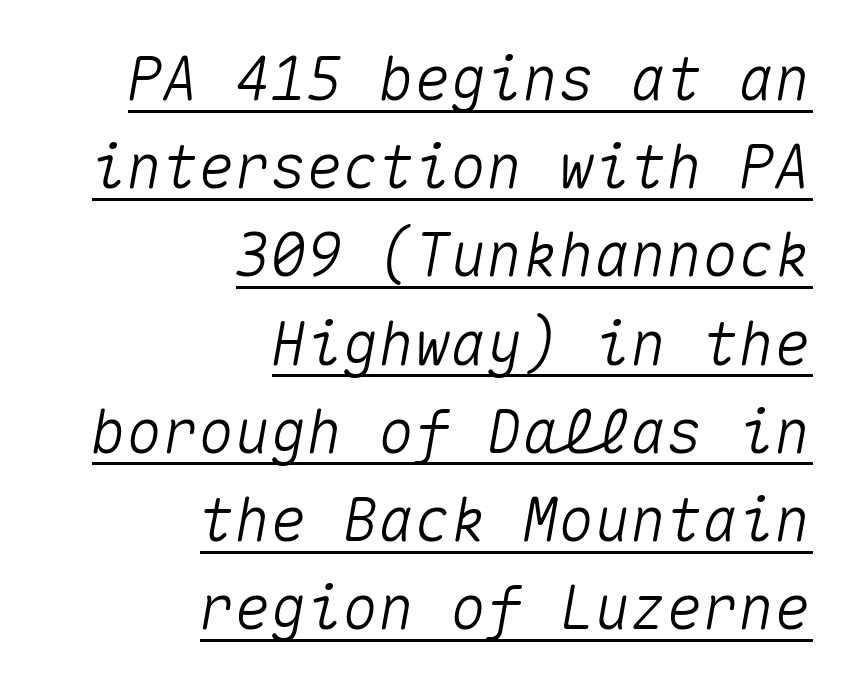
The passage is arranged like a letterhead date or caption credit — flush right. The gaps between neighbouring characters are ordinary and unremarkable. The face used here is monospaced, like something from a code editor. A typographer would call this underscored text.
